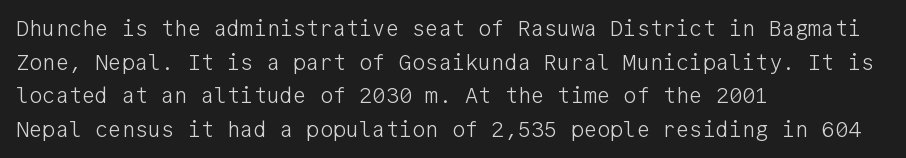
{"italic": "no", "bold": "no", "underline": "no", "align": "left", "line_spacing": "normal", "line_spacing_ratio": 1.53, "letter_spacing": "normal", "letter_spacing_em": 0.0, "glyph_px": 22}
